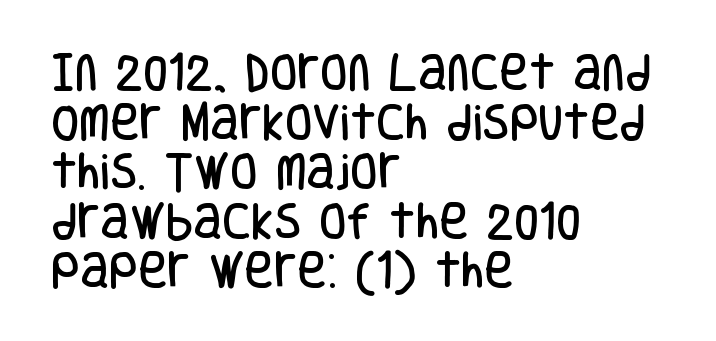
No feet cap the strokes, marking this as sans-serif type. Looks like regular typesetting: each glyph gets only the width it needs. The area under the type is left untouched. Tall strokes in this sample are plumb rather than angled. Tracking value appears to be zero — textbook default spacing. In CSS terms this would be text-align: left.
